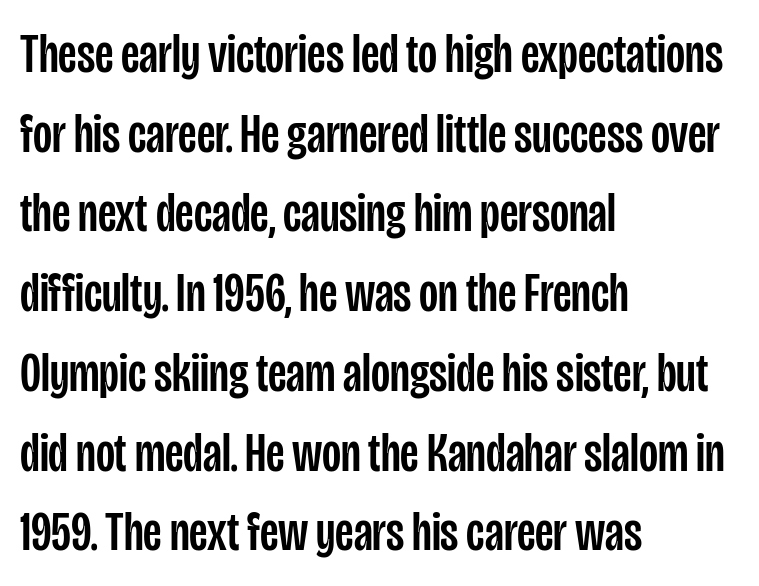
The image shows 55 px condensed sans-serif type, upright; set left-aligned, normal line spacing (1.45x), normal letter spacing, not underlined; low stroke contrast and a large x-height.
